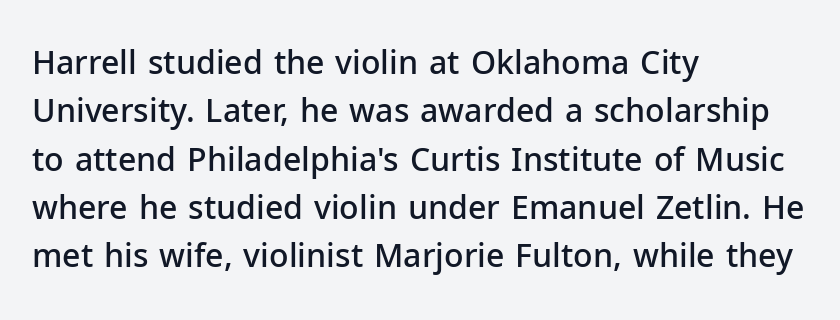
The image shows 32 px semibold sans-serif type, upright; set left-aligned, normal line spacing (1.51x), normal letter spacing, not underlined; low stroke contrast and a medium x-height.
